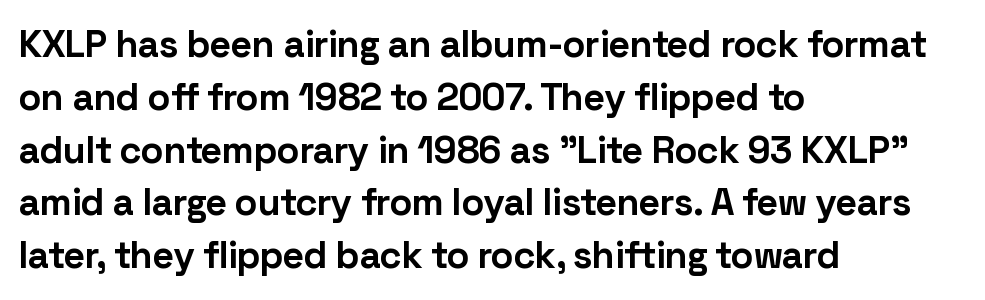
Does the lettering tilt? It doesn't — this is upright. How are the letters spaced? Ordinarily, with no added tracking. The space beneath each line is pristine and unruled. One-word summary of the alignment: left.
